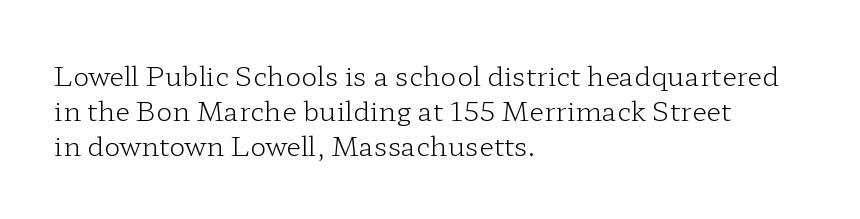
The image shows 27 px text type, upright; set left-aligned, normal line spacing (1.3x), normal letter spacing, not underlined.
